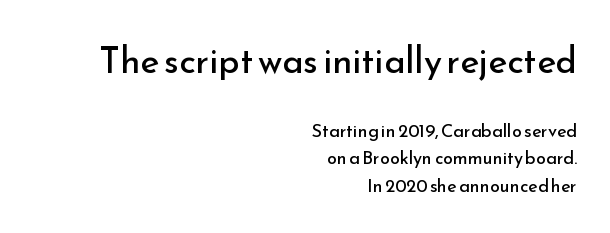
One glance says typical: line gaps are just what's usual. This is not heavy type; no bold has been used. Here the designer chose a conventional face with non-uniform glyph widths. Descender tails drop into unmarked territory. These lines keep a tight, regular rhythm from letter to letter.
